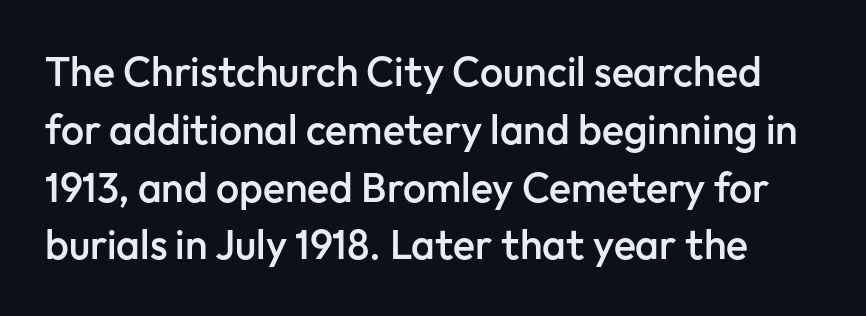
Q: Is the text bold? A: Semi-bold.
Q: Is the text italic (slanted)? A: No, it is upright.
Q: Is the typeface a serif or a sans-serif typeface? A: Sans-serif.
Q: Is the text underlined? A: No.
Q: Is the spacing between letters normal or unusually wide? A: Normal.
Q: Is the spacing between lines tight, normal or loose? A: Normal.
Q: Width (condensed, normal, or wide)? A: Normal.
Q: Stroke contrast? A: Low.
Q: x-height? A: Medium.
Q: Monospaced? A: No.
